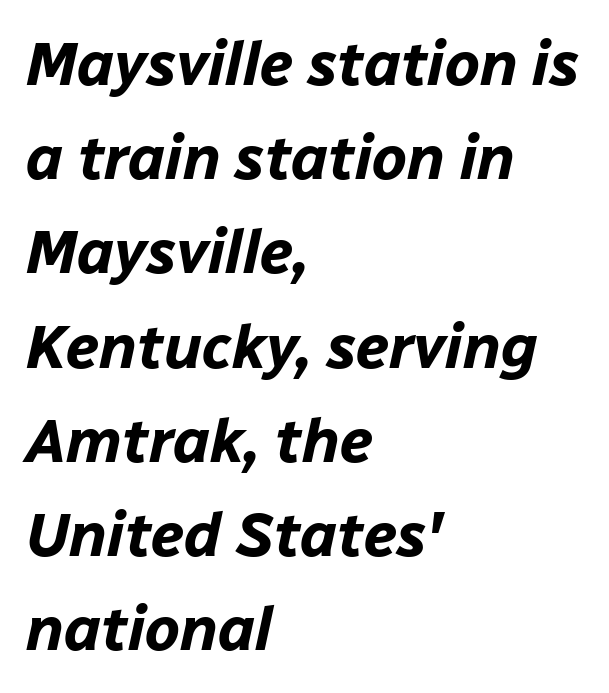
A typesetter would mark this as italic. Any mark beneath the type? The region is blank. All the whitespace from short lines collects on the right. These lines keep a tight, regular rhythm from letter to letter.
